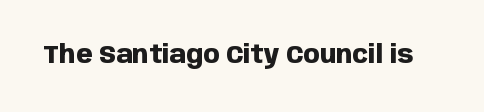
{"italic": "no", "bold": "yes", "underline": "no", "letter_spacing": "normal", "letter_spacing_em": 0.0, "glyph_px": 24}
